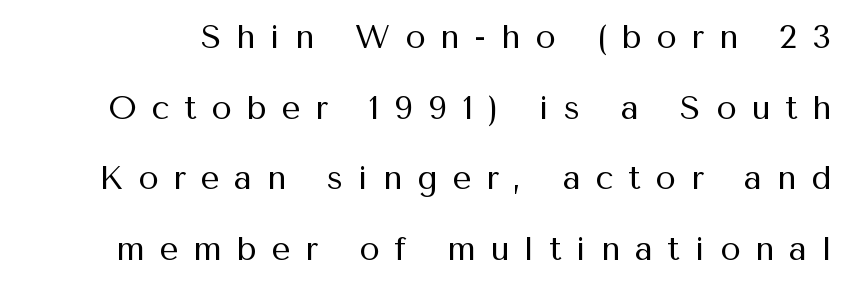
Q: Is the text bold? A: No.
Q: Is the text italic (slanted)? A: No, it is upright.
Q: Is the typeface a serif or a sans-serif typeface? A: Sans-serif.
Q: Is the text underlined? A: No.
Q: Is the spacing between letters normal or unusually wide? A: Unusually wide.
Q: Is the spacing between lines tight, normal or loose? A: Loose.
Q: Width (condensed, normal, or wide)? A: Normal.
Q: Stroke contrast? A: Medium.
Q: x-height? A: Medium.
Q: Monospaced? A: No.
